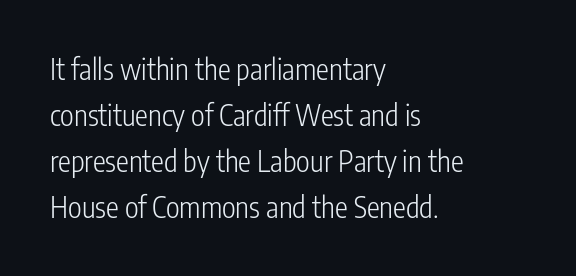
The image shows 29 px light, condensed sans-serif type, upright; set left-aligned, normal line spacing (1.59x), normal letter spacing, not underlined; low stroke contrast and a medium x-height.
